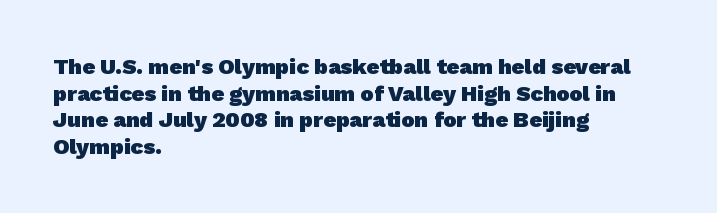
The image shows 22 px bold type; set left-aligned, line spacing 1.21x, normal letter spacing, not underlined.
